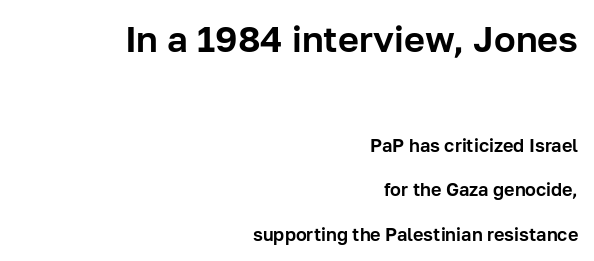
{"serif": "no", "italic": "no", "width": "normal", "stroke_contrast": "low", "x_height": "medium", "monospaced": "no", "underline": "no", "align": "right", "line_spacing": "loose", "line_spacing_ratio": 2.47, "letter_spacing": "normal", "letter_spacing_em": 0.0, "larger_block": "first", "size_ratio": 2.0, "glyph_px": 36}
